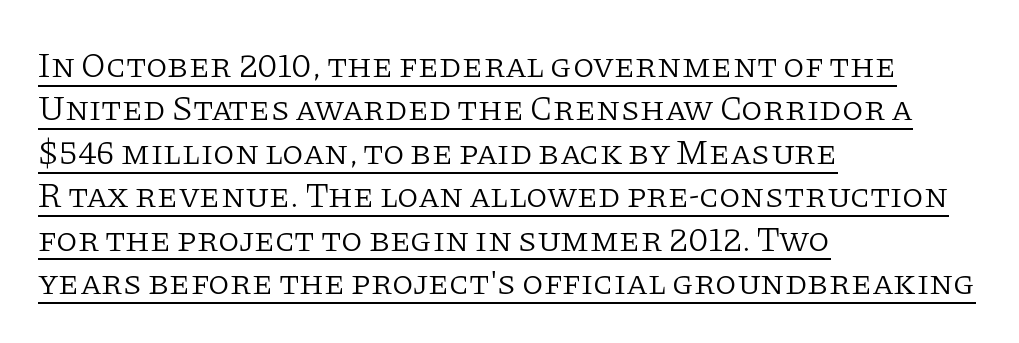
Does the type have serifs? Yes, each stem ends in a small foot. The rendering uses natural spacing where letterforms have individual widths. The line texture is even and compact thanks to regular tracking. The specimen includes a rule beneath the text block's lines. Ascenders rise straight up at ninety degrees.
